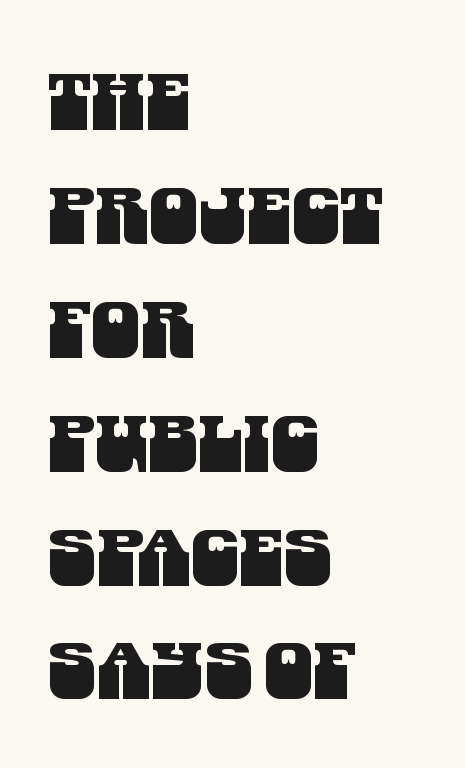
If you drew a ruler down the left edge, every line would touch it. Note the varied advance widths — an 'i' is clearly narrower than an 'm'. The string is rendered with underlining switched off. Default kerning and tracking; the words read as compact shapes.
